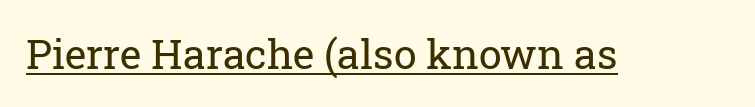
Check where the strokes stop: tiny serifs finish them off. Summary of weight: not heavy and not bold. Descenders here cross a horizontal rule under the line. This sample has the flowing, uneven cadence of proportional lettering.
